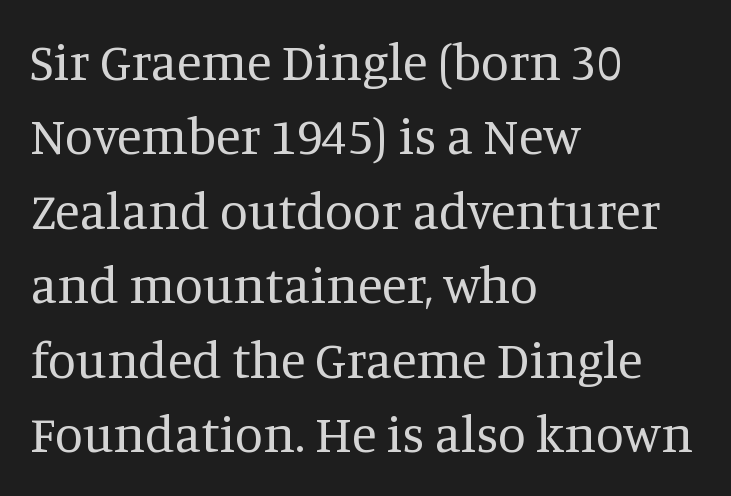
Q: Is the text bold? A: No.
Q: Is the text italic (slanted)? A: No, it is upright.
Q: Is the typeface a serif or a sans-serif typeface? A: Serif.
Q: Is the text underlined? A: No.
Q: How is the paragraph aligned? A: Left-aligned.
Q: Is the spacing between letters normal or unusually wide? A: Normal.
Q: Is the spacing between lines tight, normal or loose? A: Normal.
Q: Width (condensed, normal, or wide)? A: Normal.
Q: Stroke contrast? A: Medium.
Q: x-height? A: Large.
Q: Monospaced? A: No.
